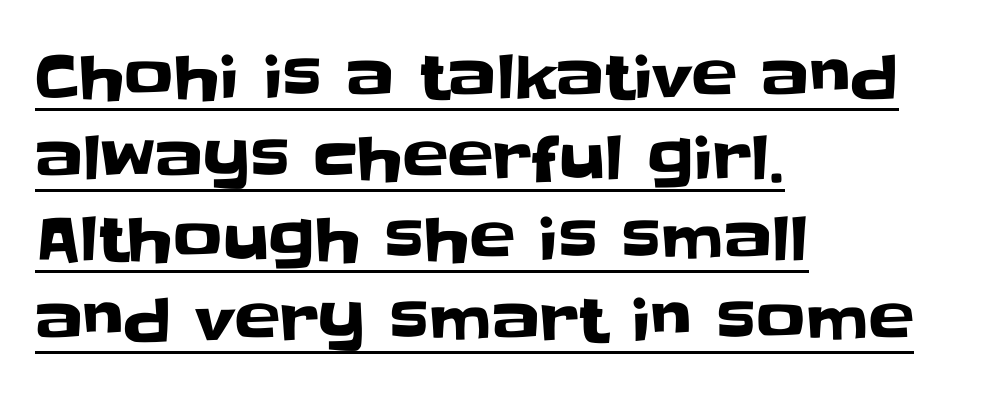
{"serif": "no", "italic": "no", "width": "normal", "stroke_contrast": "low", "x_height": "large", "monospaced": "no", "underline": "yes", "align": "left", "line_spacing": "normal", "line_spacing_ratio": 1.33, "letter_spacing": "normal", "letter_spacing_em": 0.0, "glyph_px": 61}
